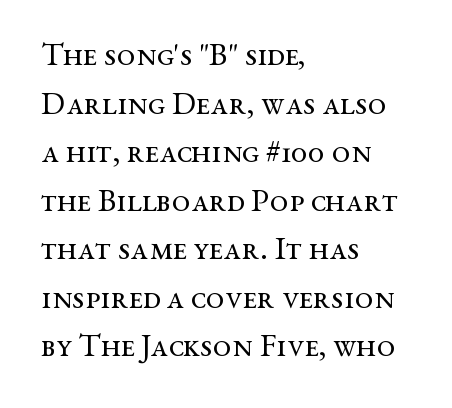
{"serif": "yes", "italic": "no", "bold": "no", "weight": "regular", "width": "wide", "stroke_contrast": "medium", "x_height": "medium", "monospaced": "no", "underline": "no", "align": "left", "line_spacing": "normal", "line_spacing_ratio": 1.47, "letter_spacing": "normal", "letter_spacing_em": 0.0, "glyph_px": 33}
